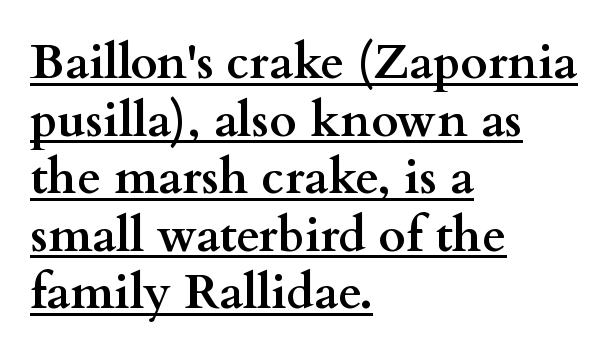
Q: Is the text bold? A: Yes.
Q: Is the text italic (slanted)? A: No, it is upright.
Q: Is the typeface a serif or a sans-serif typeface? A: Serif.
Q: Is the text underlined? A: Yes.
Q: How is the paragraph aligned? A: Left-aligned.
Q: Is the spacing between letters normal or unusually wide? A: Normal.
Q: Width (condensed, normal, or wide)? A: Wide.
Q: Stroke contrast? A: Medium.
Q: x-height? A: Small.
Q: Monospaced? A: No.
